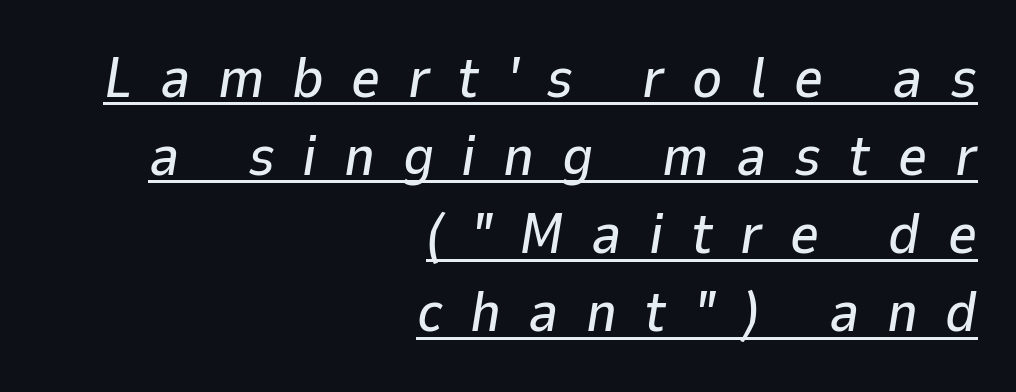
Q: Is the text italic (slanted)? A: Yes, it leans right by about 9 degrees.
Q: Is the text underlined? A: Yes.
Q: How is the paragraph aligned? A: Right-aligned.
Q: Is the spacing between letters normal or unusually wide? A: Unusually wide.
Q: Is the spacing between lines tight, normal or loose? A: Normal.
Q: Width (condensed, normal, or wide)? A: Normal.
Q: Stroke contrast? A: Low.
Q: x-height? A: Medium.
Q: Monospaced? A: No.
